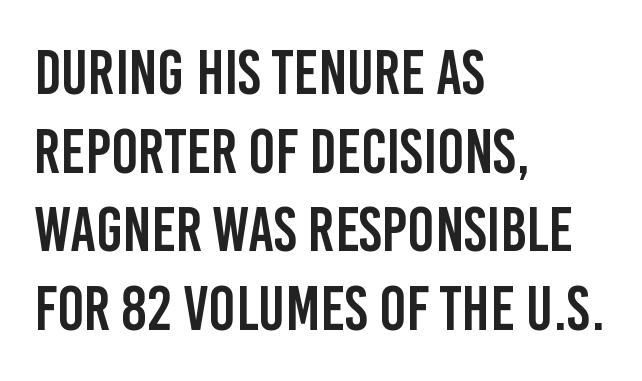
Q: Is the text italic (slanted)? A: No, it is upright.
Q: Is the typeface a serif or a sans-serif typeface? A: Sans-serif.
Q: Is the text underlined? A: No.
Q: How is the paragraph aligned? A: Left-aligned.
Q: Is the spacing between letters normal or unusually wide? A: Normal.
Q: Is the spacing between lines tight, normal or loose? A: Normal.
Q: Width (condensed, normal, or wide)? A: Condensed.
Q: Stroke contrast? A: Low.
Q: x-height? A: Large.
Q: Monospaced? A: No.
